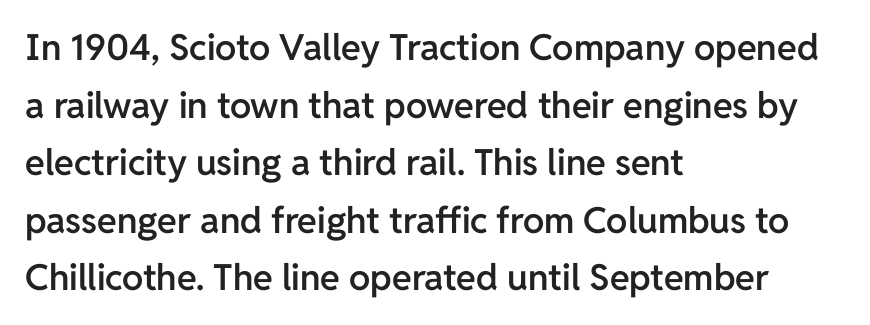
The image shows 36 px semibold sans-serif type, upright; set left-aligned, normal line spacing (1.6x), normal letter spacing, not underlined; low stroke contrast and a medium x-height.
